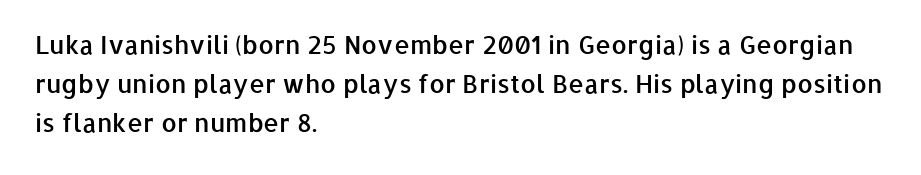
The image shows 25 px text type, upright; set left-aligned, normal line spacing (1.57x), normal letter spacing, not underlined.
